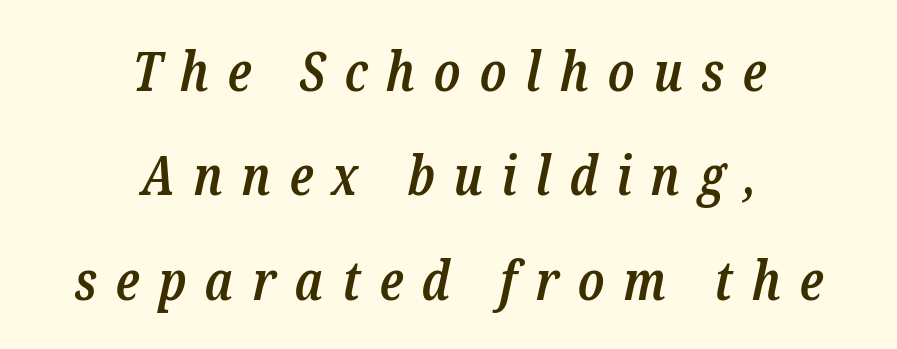
The image shows 55 px semibold, condensed serif type, italic (leaning right); set centered, loose line spacing (1.9x), unusually wide letter spacing (+0.34 em), not underlined; low stroke contrast and a medium x-height.
